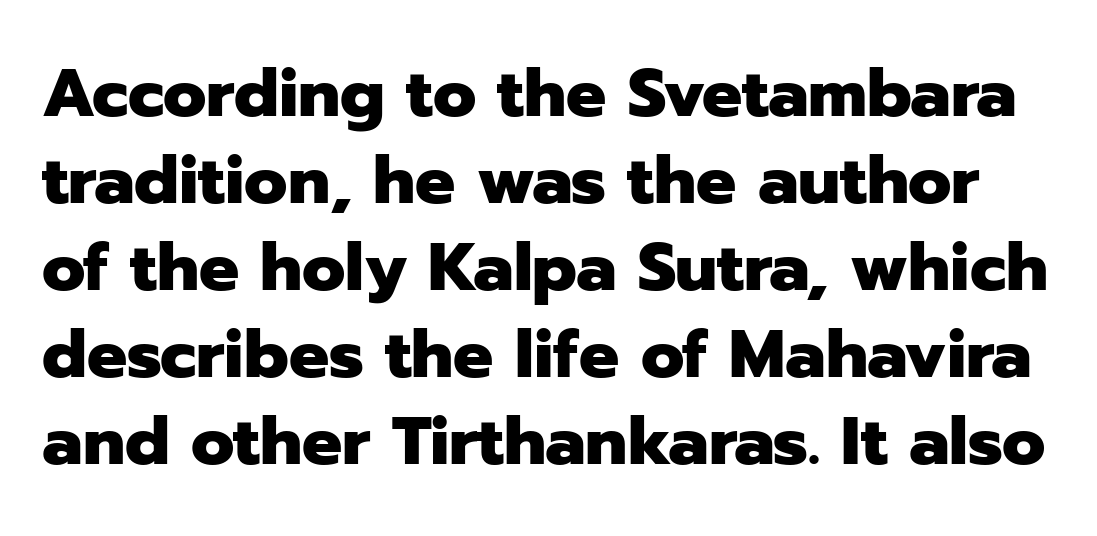
{"serif": "no", "italic": "no", "bold": "yes", "weight": "heavy", "width": "normal", "stroke_contrast": "low", "x_height": "medium", "monospaced": "no", "underline": "no", "line_spacing": "normal", "line_spacing_ratio": 1.3, "letter_spacing": "normal", "letter_spacing_em": 0.0, "glyph_px": 67}
